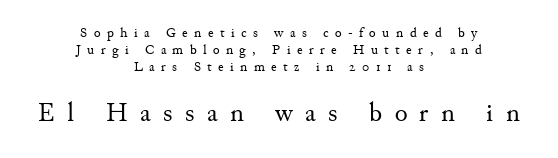
The image shows 27 px text type, upright; set centered, line spacing 1.23x, unusually wide letter spacing (+0.46 em), not underlined; the second (bottom) block is 1.93x larger.
